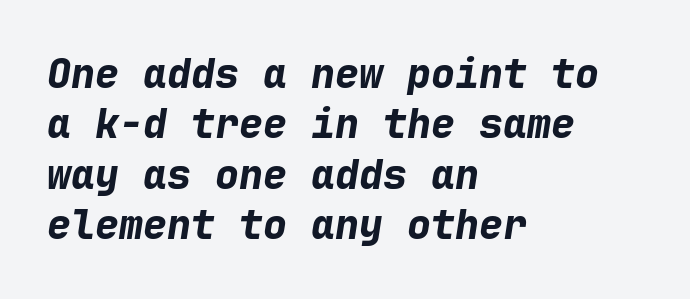
Q: Is the text bold? A: Yes.
Q: Is the text italic (slanted)? A: Yes, it leans right by about 9 degrees.
Q: Is the text underlined? A: No.
Q: How is the paragraph aligned? A: Left-aligned.
Q: Is the spacing between letters normal or unusually wide? A: Normal.
Q: Is the spacing between lines tight, normal or loose? A: Normal.
Q: Width (condensed, normal, or wide)? A: Normal.
Q: Stroke contrast? A: Low.
Q: x-height? A: Medium.
Q: Monospaced? A: Yes.
